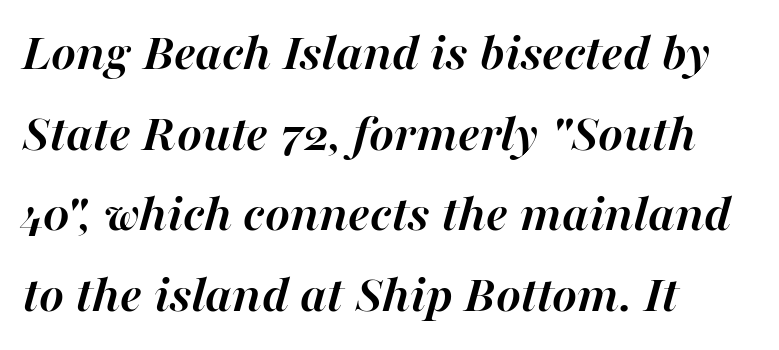
Q: Is the text bold? A: Yes.
Q: Is the text italic (slanted)? A: Yes, it leans right by about 16 degrees.
Q: Is the text underlined? A: No.
Q: How is the paragraph aligned? A: Left-aligned.
Q: Is the spacing between letters normal or unusually wide? A: Normal.
Q: Is the spacing between lines tight, normal or loose? A: Normal.
Q: Width (condensed, normal, or wide)? A: Normal.
Q: Stroke contrast? A: High.
Q: x-height? A: Medium.
Q: Monospaced? A: No.
